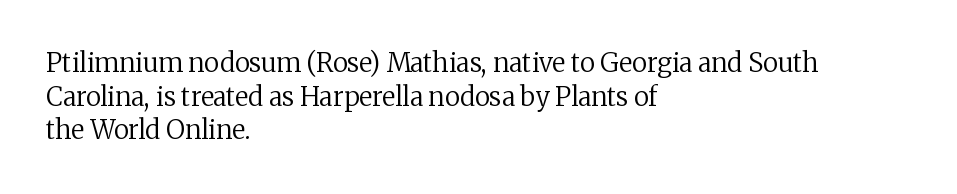
Q: Is the text bold? A: No.
Q: Is the text italic (slanted)? A: No, it is upright.
Q: Is the text underlined? A: No.
Q: How is the paragraph aligned? A: Left-aligned.
Q: Is the spacing between letters normal or unusually wide? A: Normal.
Q: Is the spacing between lines tight, normal or loose? A: Normal.
